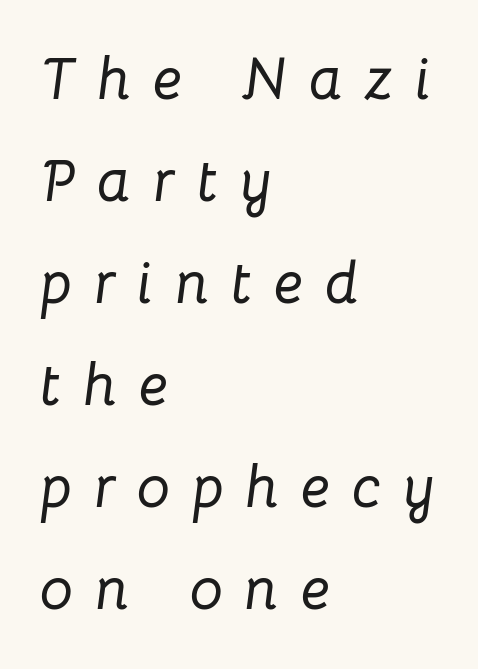
{"italic": "yes", "lean": "right", "slant_degrees": 8, "width": "normal", "stroke_contrast": "low", "x_height": "medium", "monospaced": "no", "underline": "no", "align": "left", "line_spacing_ratio": 1.73, "letter_spacing": "wide", "letter_spacing_em": 0.37, "glyph_px": 59}
